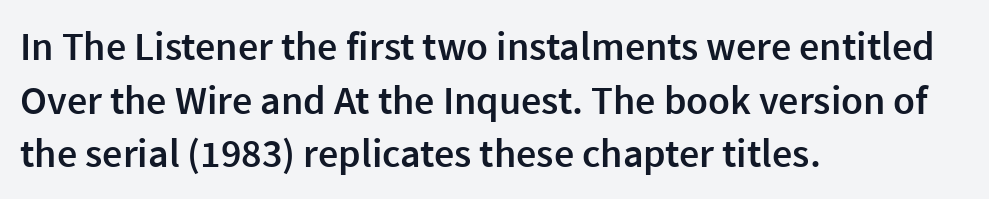
{"serif": "no", "italic": "no", "bold": "semi", "weight": "semibold", "width": "normal", "x_height": "medium", "monospaced": "no", "underline": "no", "align": "left", "line_spacing": "normal", "line_spacing_ratio": 1.34, "letter_spacing": "normal", "letter_spacing_em": 0.0, "glyph_px": 40}
